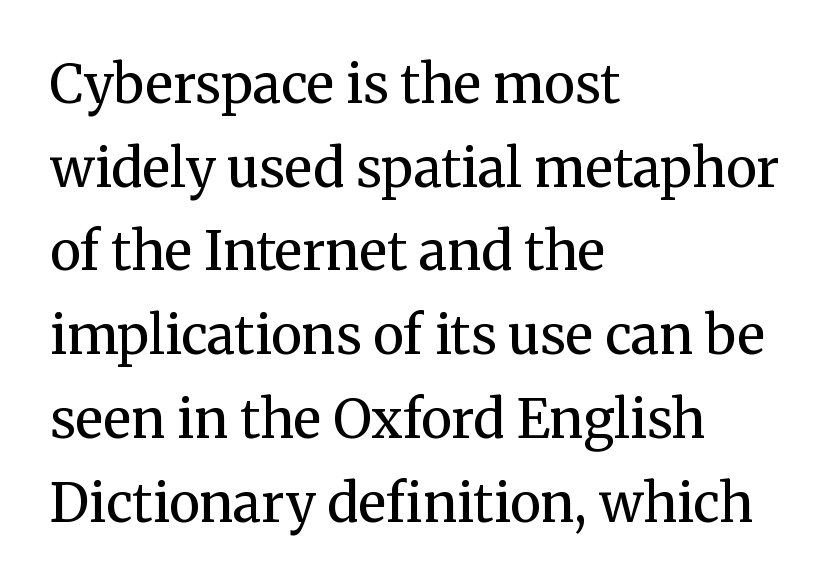
{"serif": "yes", "italic": "no", "bold": "no", "weight": "regular", "width": "normal", "stroke_contrast": "medium", "x_height": "medium", "monospaced": "no", "underline": "no", "align": "left", "line_spacing": "normal", "line_spacing_ratio": 1.58, "letter_spacing": "normal", "letter_spacing_em": 0.0, "glyph_px": 53}
